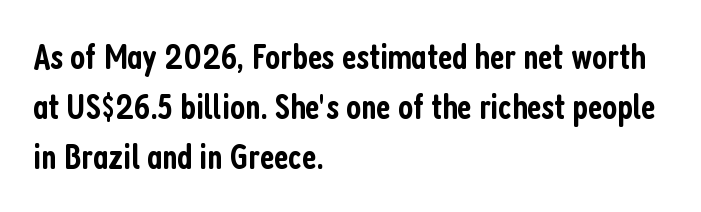
The image shows 36 px semibold, condensed sans-serif type, upright; set left-aligned, normal line spacing (1.39x), normal letter spacing, not underlined; low stroke contrast and a medium x-height.
